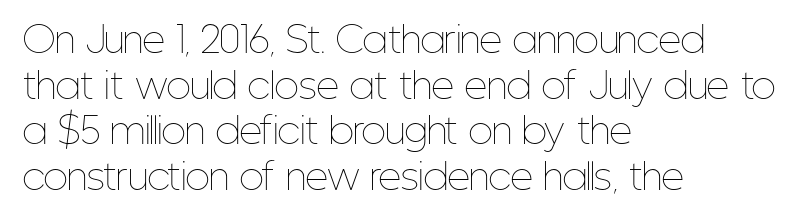
Q: Is the text bold? A: No.
Q: Is the text italic (slanted)? A: No, it is upright.
Q: Is the text underlined? A: No.
Q: How is the paragraph aligned? A: Left-aligned.
Q: Is the spacing between letters normal or unusually wide? A: Normal.
Q: Is the spacing between lines tight, normal or loose? A: Normal.
Q: Width (condensed, normal, or wide)? A: Condensed.
Q: Stroke contrast? A: Low.
Q: x-height? A: Medium.
Q: Monospaced? A: No.
